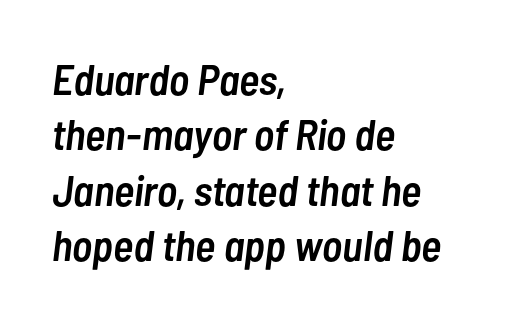
{"italic": "yes", "lean": "right", "slant_degrees": 7, "bold": "semi", "weight": "semibold", "width": "condensed", "stroke_contrast": "low", "x_height": "medium", "monospaced": "no", "underline": "no", "align": "left", "line_spacing": "normal", "line_spacing_ratio": 1.29, "letter_spacing": "normal", "letter_spacing_em": 0.0, "glyph_px": 43}
